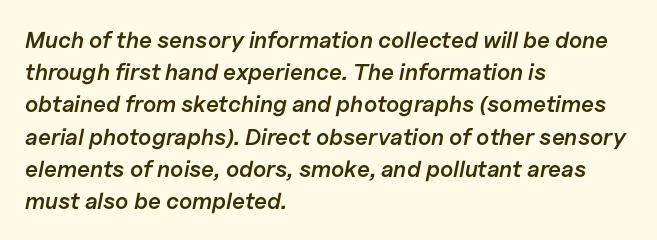
Q: Is the text bold? A: Semi-bold.
Q: Is the text italic (slanted)? A: Yes, it leans right by about 11 degrees.
Q: Is the text underlined? A: No.
Q: How is the paragraph aligned? A: Left-aligned.
Q: Is the spacing between letters normal or unusually wide? A: Normal.
Q: Is the spacing between lines tight, normal or loose? A: Normal.
